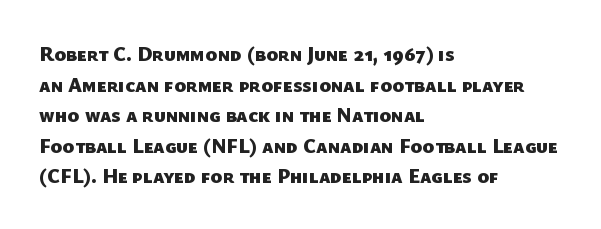
Q: Is the text bold? A: Yes.
Q: Is the text underlined? A: No.
Q: How is the paragraph aligned? A: Left-aligned.
Q: Is the spacing between letters normal or unusually wide? A: Normal.
Q: Is the spacing between lines tight, normal or loose? A: Normal.
